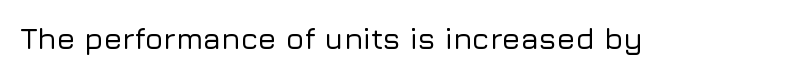
The image shows 30 px sans-serif type, upright; set normal letter spacing, not underlined; low stroke contrast and a medium x-height.
